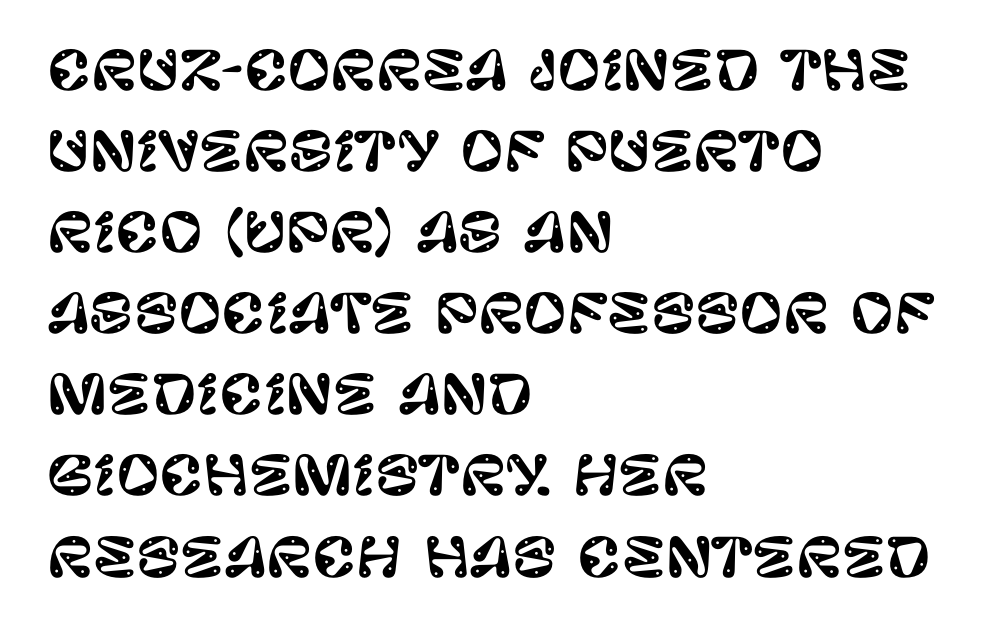
Q: Is the text italic (slanted)? A: Yes.
Q: Is the typeface a serif or a sans-serif typeface? A: Sans-serif.
Q: Is the text underlined? A: No.
Q: How is the paragraph aligned? A: Left-aligned.
Q: Is the spacing between letters normal or unusually wide? A: Normal.
Q: Is the spacing between lines tight, normal or loose? A: Normal.
Q: Width (condensed, normal, or wide)? A: Normal.
Q: Stroke contrast? A: Low.
Q: x-height? A: Large.
Q: Monospaced? A: No.
